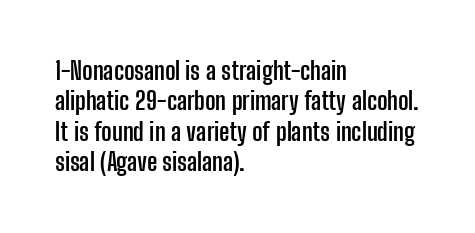
The image shows 25 px bold type, upright; set left-aligned, line spacing 1.22x, normal letter spacing, not underlined.
